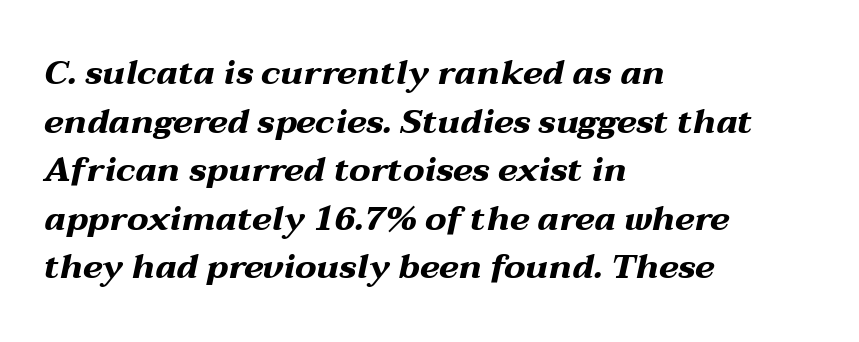
{"italic": "yes", "lean": "right", "slant_degrees": 12, "bold": "yes", "weight": "bold", "width": "wide", "stroke_contrast": "medium", "x_height": "medium", "monospaced": "no", "underline": "no", "align": "left", "line_spacing": "normal", "line_spacing_ratio": 1.43, "letter_spacing": "normal", "letter_spacing_em": 0.0, "glyph_px": 34}
